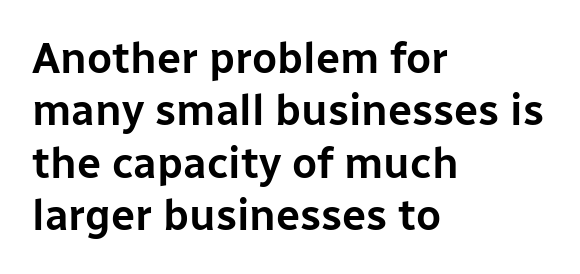
{"serif": "no", "italic": "no", "width": "normal", "stroke_contrast": "low", "x_height": "medium", "monospaced": "no", "underline": "no", "align": "left", "line_spacing_ratio": 1.22, "letter_spacing": "normal", "letter_spacing_em": 0.0, "glyph_px": 43}
